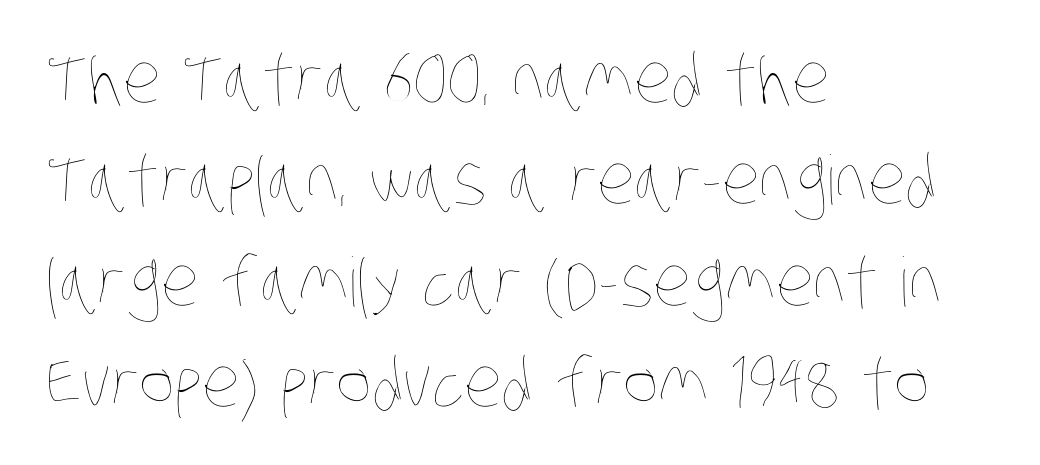
Q: Is the text bold? A: No.
Q: Is the text underlined? A: No.
Q: How is the paragraph aligned? A: Left-aligned.
Q: Is the spacing between letters normal or unusually wide? A: Normal.
Q: Is the spacing between lines tight, normal or loose? A: Normal.
Q: Width (condensed, normal, or wide)? A: Condensed.
Q: Stroke contrast? A: Low.
Q: x-height? A: Large.
Q: Monospaced? A: No.
